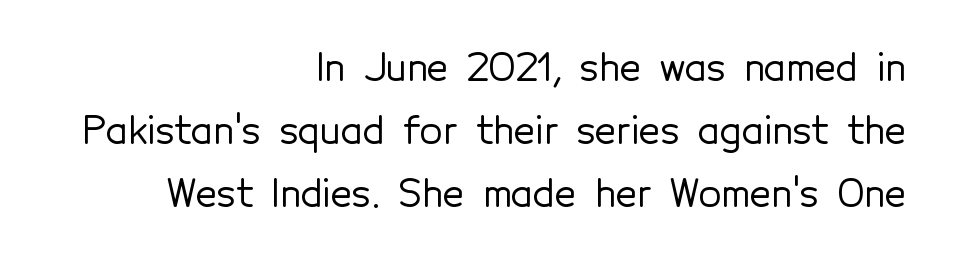
The words here are not underlined. Visually the block forms a straight wall on the right and a jagged coastline on the left. Nope, not italic — everything's standing straight. The face used here is a sans, in the tradition of grotesques and geometrics. The passage shown is typed in a proportional face where columns would drift. Observe the ordinary spacing: letters are neighbours, not strangers.
